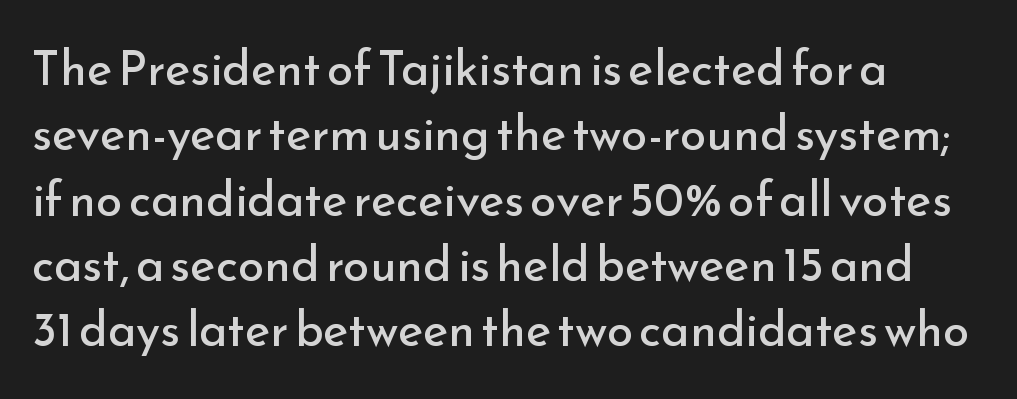
These lines keep a tight, regular rhythm from letter to letter. Notice how descenders clear the ascenders below comfortably — that's standard leading. The strokes are not fattened; the text isn't bold. Glance below the letters and you will spot only blank space. The face used here is proportionally spaced, like ordinary book or web type. The face used here is a sans, in the tradition of grotesques and geometrics.
